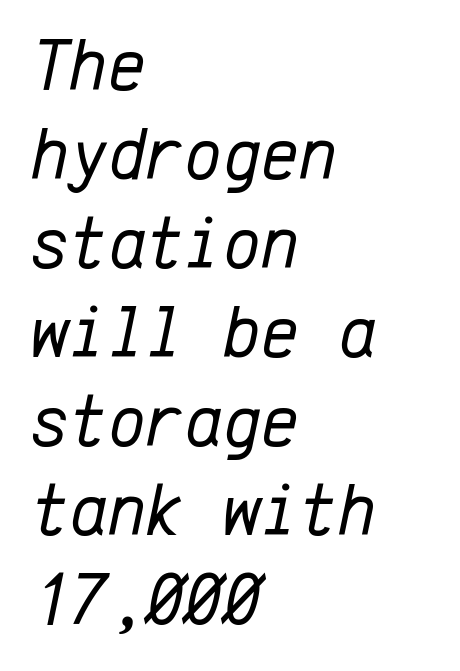
Vertical stems look standard width or narrower in stroke. An italicized treatment has been applied to the whole sample. Monospaced: the letters line up in strict vertical columns. The specimen omits any rule beneath the text block's lines. Alignment: flush left.
